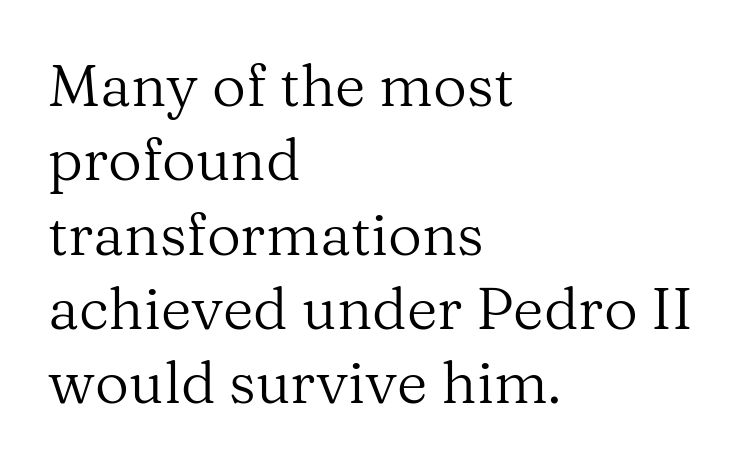
{"serif": "yes", "italic": "no", "bold": "no", "weight": "regular", "width": "normal", "stroke_contrast": "medium", "x_height": "medium", "monospaced": "no", "underline": "no", "align": "left", "line_spacing": "normal", "line_spacing_ratio": 1.26, "letter_spacing": "normal", "letter_spacing_em": 0.0, "glyph_px": 59}
